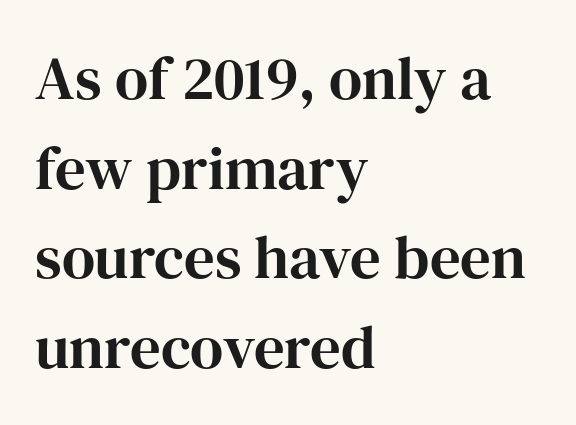
Q: Is the text italic (slanted)? A: No, it is upright.
Q: Is the typeface a serif or a sans-serif typeface? A: Serif.
Q: Is the text underlined? A: No.
Q: How is the paragraph aligned? A: Left-aligned.
Q: Is the spacing between letters normal or unusually wide? A: Normal.
Q: Is the spacing between lines tight, normal or loose? A: Normal.
Q: Width (condensed, normal, or wide)? A: Normal.
Q: Stroke contrast? A: High.
Q: x-height? A: Medium.
Q: Monospaced? A: No.
